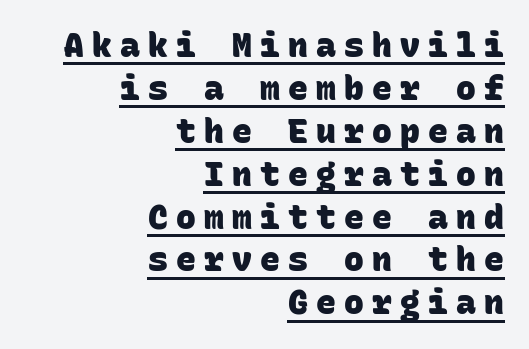
{"serif": "no", "bold": "yes", "weight": "heavy", "width": "normal", "stroke_contrast": "low", "x_height": "large", "monospaced": "yes", "underline": "yes", "align": "right", "line_spacing": "normal", "line_spacing_ratio": 1.3, "letter_spacing": "wide", "letter_spacing_em": 0.25, "glyph_px": 33}
